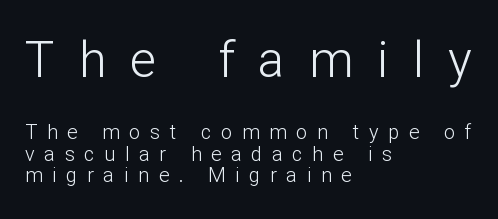
Tightly led — the rows are bunched. The rendering uses natural spacing where letterforms have individual widths. The glyphs are unaccompanied by any horizontal stroke below them. The typography opts for an upright posture over an oblique one.
